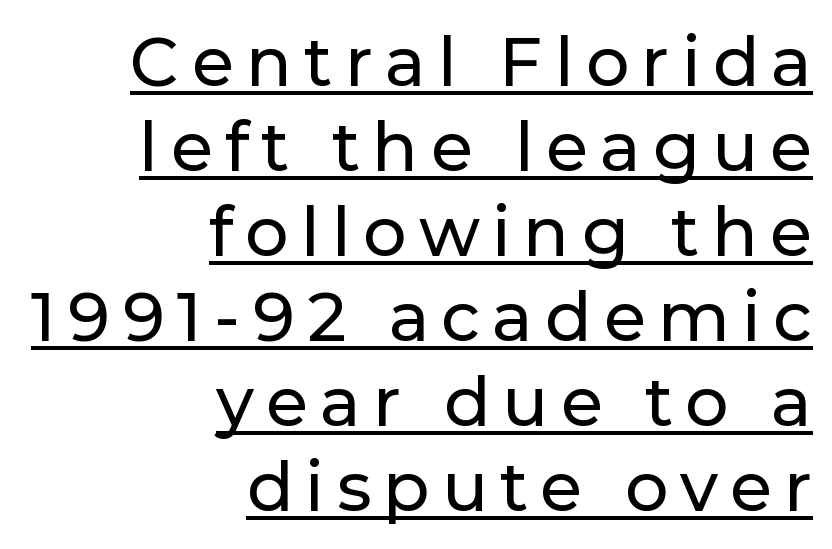
Q: Is the text italic (slanted)? A: No, it is upright.
Q: Is the typeface a serif or a sans-serif typeface? A: Sans-serif.
Q: Is the text underlined? A: Yes.
Q: How is the paragraph aligned? A: Right-aligned.
Q: Is the spacing between lines tight, normal or loose? A: Normal.
Q: Width (condensed, normal, or wide)? A: Normal.
Q: Stroke contrast? A: Low.
Q: x-height? A: Medium.
Q: Monospaced? A: No.
